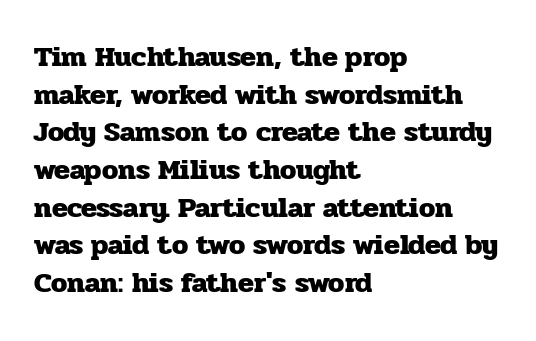
Q: Is the text bold? A: Yes.
Q: Is the text italic (slanted)? A: No, it is upright.
Q: Is the typeface a serif or a sans-serif typeface? A: Serif.
Q: Is the text underlined? A: No.
Q: How is the paragraph aligned? A: Left-aligned.
Q: Is the spacing between letters normal or unusually wide? A: Normal.
Q: Is the spacing between lines tight, normal or loose? A: Normal.
Q: Width (condensed, normal, or wide)? A: Normal.
Q: Stroke contrast? A: Low.
Q: x-height? A: Medium.
Q: Monospaced? A: No.
